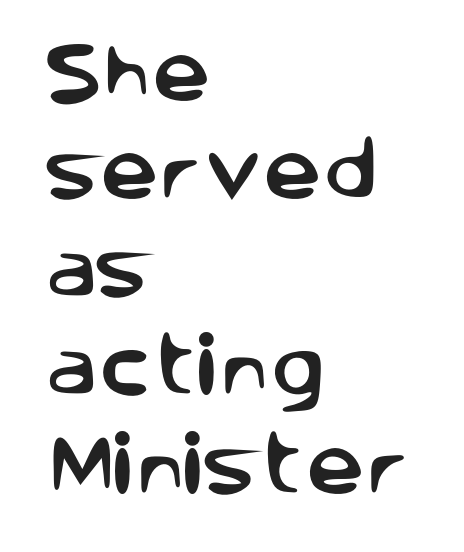
Q: Is the text italic (slanted)? A: No, it is upright.
Q: Is the typeface a serif or a sans-serif typeface? A: Sans-serif.
Q: Is the text underlined? A: No.
Q: How is the paragraph aligned? A: Left-aligned.
Q: Is the spacing between letters normal or unusually wide? A: Normal.
Q: Is the spacing between lines tight, normal or loose? A: Normal.
Q: Width (condensed, normal, or wide)? A: Normal.
Q: Stroke contrast? A: Low.
Q: x-height? A: Large.
Q: Monospaced? A: No.
